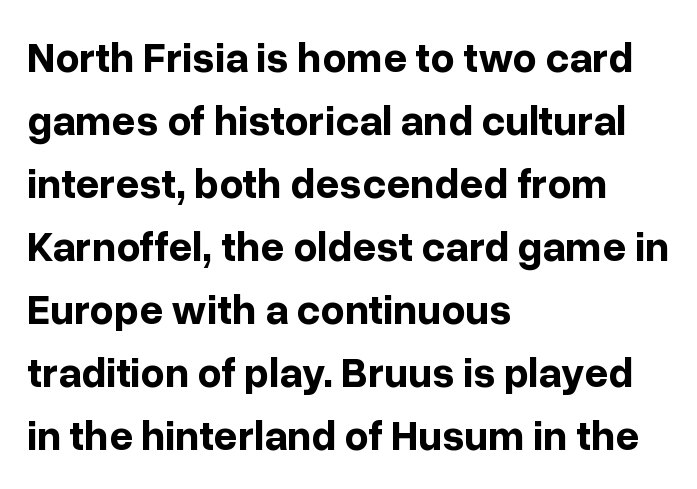
The font family rendered here belongs to the sans-serif group. Honestly, the row spacing looks completely unremarkable. The specimen reads as upright at a glance. Heavy, bold letterforms. A typesetter would call this zero additional tracking.
